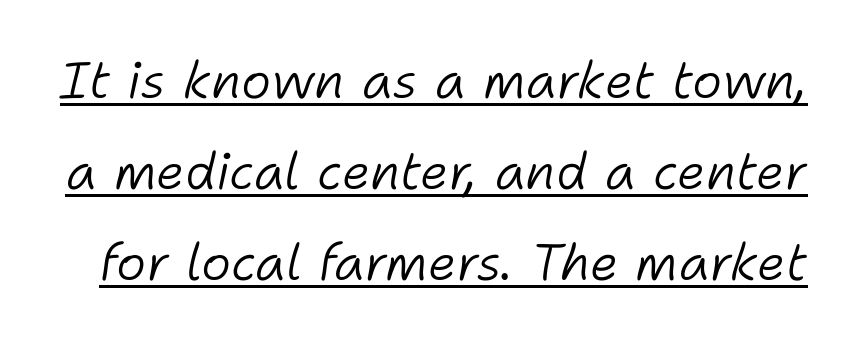
{"italic": "yes", "lean": "right", "slant_degrees": 11, "bold": "no", "weight": "light", "width": "normal", "stroke_contrast": "low", "x_height": "medium", "monospaced": "no", "underline": "yes", "line_spacing_ratio": 1.78, "letter_spacing": "normal", "letter_spacing_em": 0.0, "glyph_px": 51}
